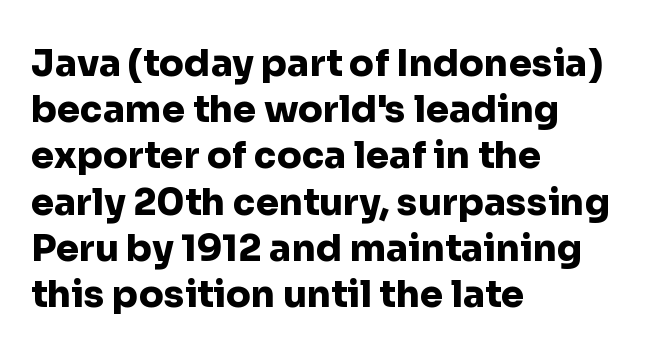
Is there any slant? The stems are plumb. Visually the block forms a straight wall on the left and a jagged coastline on the right. Each letter keeps its own natural width here, so spacing adapts to shape. Thick stems and heavy bowls — unmistakably bold. Unlike a traditional serif, this face leaves its strokes unadorned.
